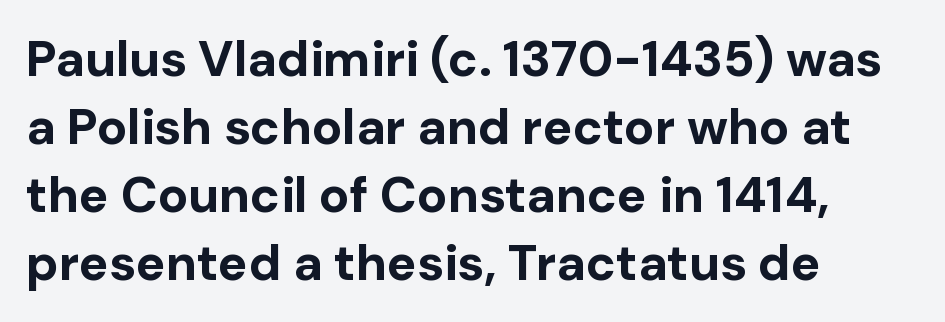
Q: Is the text bold? A: Yes.
Q: Is the text italic (slanted)? A: No, it is upright.
Q: Is the typeface a serif or a sans-serif typeface? A: Sans-serif.
Q: Is the text underlined? A: No.
Q: How is the paragraph aligned? A: Left-aligned.
Q: Is the spacing between letters normal or unusually wide? A: Normal.
Q: Is the spacing between lines tight, normal or loose? A: Normal.
Q: Width (condensed, normal, or wide)? A: Normal.
Q: Stroke contrast? A: Low.
Q: x-height? A: Medium.
Q: Monospaced? A: No.
